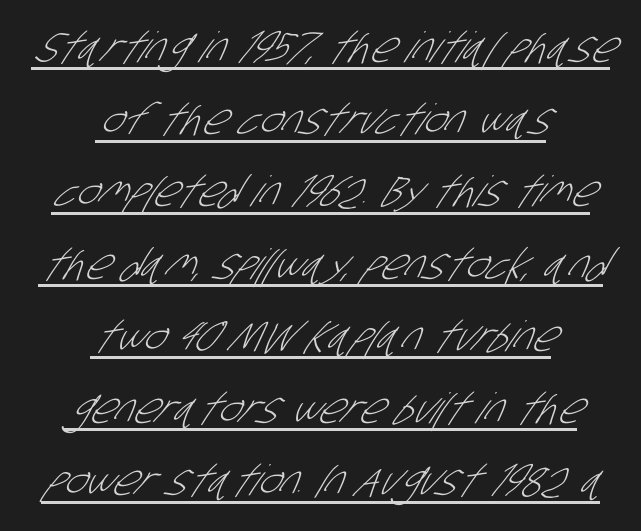
Q: Is the text bold? A: No.
Q: Is the typeface a serif or a sans-serif typeface? A: Sans-serif.
Q: Is the text underlined? A: Yes.
Q: How is the paragraph aligned? A: Centered.
Q: Is the spacing between letters normal or unusually wide? A: Normal.
Q: Width (condensed, normal, or wide)? A: Condensed.
Q: Stroke contrast? A: Low.
Q: x-height? A: Large.
Q: Monospaced? A: No.
